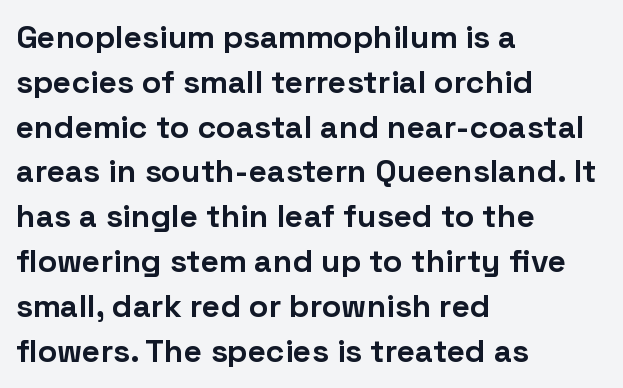
{"serif": "no", "italic": "no", "bold": "yes", "weight": "bold", "width": "normal", "stroke_contrast": "low", "x_height": "medium", "monospaced": "no", "underline": "no", "align": "left", "line_spacing": "normal", "line_spacing_ratio": 1.4, "letter_spacing": "normal", "letter_spacing_em": 0.0, "glyph_px": 32}
